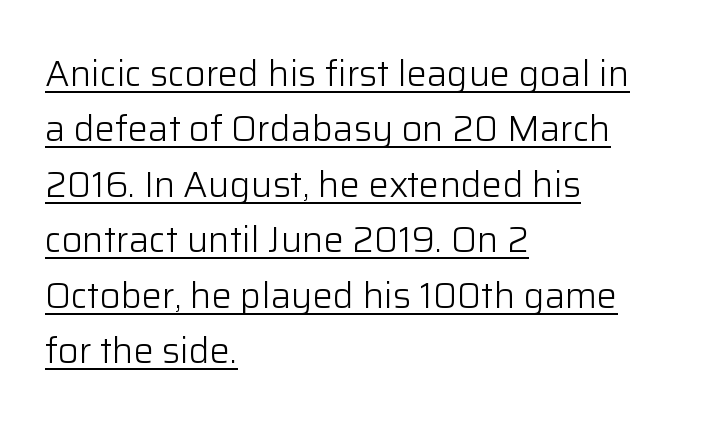
Somebody hit Ctrl+U on this one — the words are underlined. Does the leading feel generous? No, just average. The face used here is proportionally spaced, like ordinary book or web type. Ordinary non-slanted type is in use. Weight: regular or lighter.
